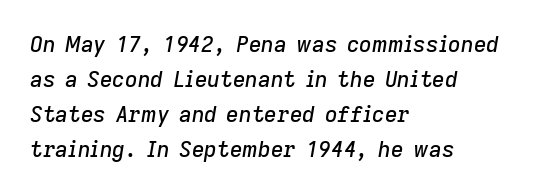
Q: Is the text italic (slanted)? A: Yes, it leans right by about 9 degrees.
Q: Is the text underlined? A: No.
Q: How is the paragraph aligned? A: Left-aligned.
Q: Is the spacing between letters normal or unusually wide? A: Normal.
Q: Is the spacing between lines tight, normal or loose? A: Normal.
